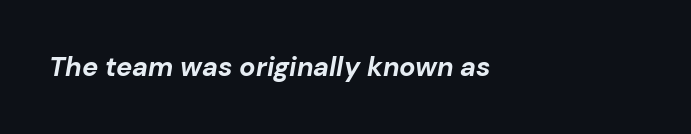
Teacher's note: observe the even left margin — that is flush-left alignment. The font is running at its bold setting. The letters are slanted; this is an italic face. Plain, unruled lines of type.
